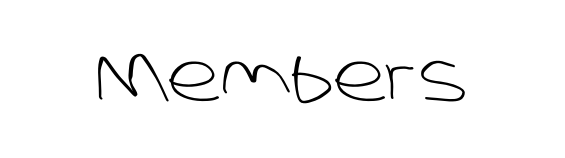
Characters follow at the spacing the type designer built in. A bare baseline throughout the passage. A typesetter would call this proportional, since set widths differ per character. Note: no serifs on the glyphs.
